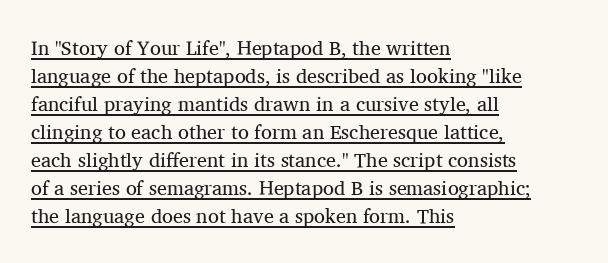
Standard letterfit; no display-style spreading of the glyphs. Tall strokes in this sample are plumb rather than angled. Glance below the letters and you will spot a drawn line. The lines sit at an ordinary, default distance from one another.
